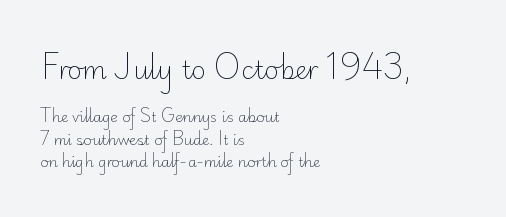
Caption: multi-line text, flush left, ragged right. A typesetter would call this zero additional tracking. The vertical gap from one line to the next is medium. Unbolded letterforms with no extra heft. A clean baseline with only descenders dipping below it.
